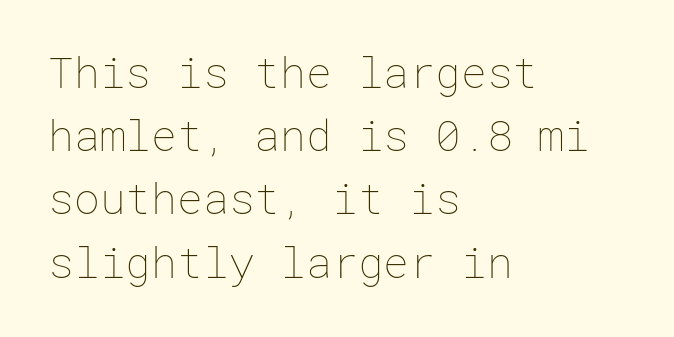
The image shows 43 px thin type, upright; set left-aligned, normal line spacing (1.47x), normal letter spacing, not underlined; low stroke contrast and a medium x-height.
